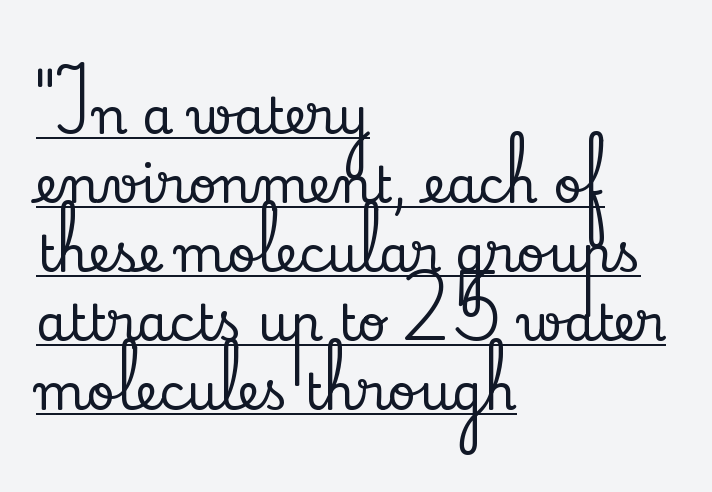
Q: Is the text italic (slanted)? A: No, it is upright.
Q: Is the typeface a serif or a sans-serif typeface? A: Serif.
Q: Is the text underlined? A: Yes.
Q: How is the paragraph aligned? A: Left-aligned.
Q: Is the spacing between letters normal or unusually wide? A: Normal.
Q: Is the spacing between lines tight, normal or loose? A: Normal.
Q: Width (condensed, normal, or wide)? A: Normal.
Q: Stroke contrast? A: Low.
Q: x-height? A: Small.
Q: Monospaced? A: No.
